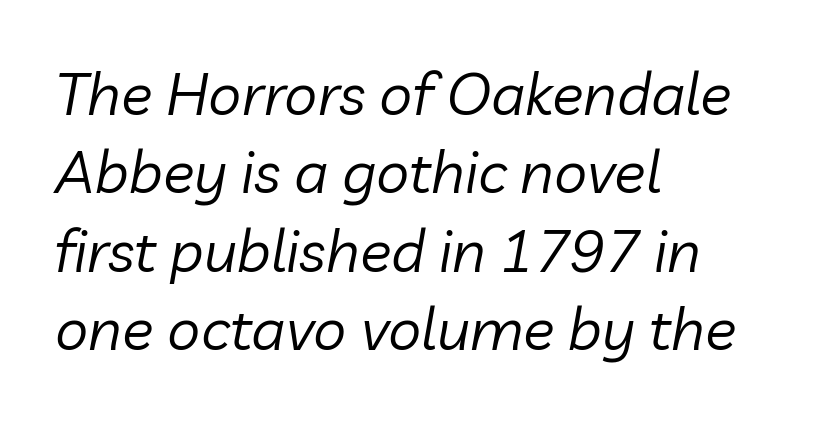
{"italic": "yes", "lean": "right", "slant_degrees": 10, "bold": "no", "weight": "regular", "width": "normal", "stroke_contrast": "low", "x_height": "medium", "monospaced": "no", "underline": "no", "align": "left", "line_spacing": "normal", "line_spacing_ratio": 1.33, "letter_spacing": "normal", "letter_spacing_em": 0.0, "glyph_px": 59}
